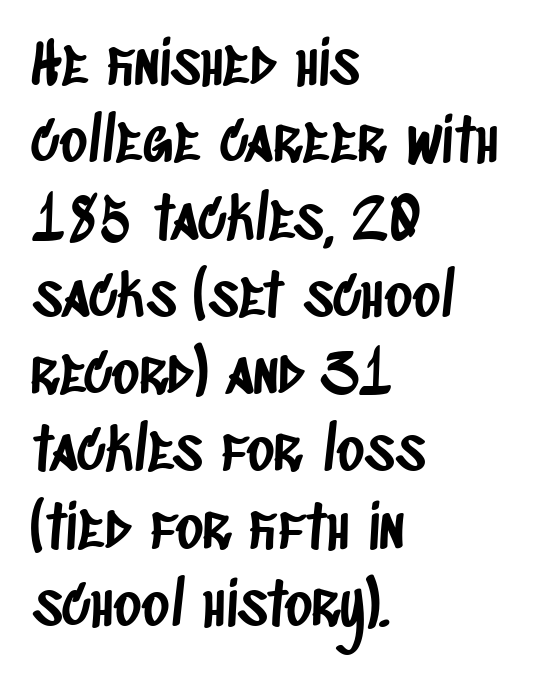
The image shows 59 px condensed sans-serif type; set left-aligned, normal line spacing (1.31x), normal letter spacing, not underlined; low stroke contrast and a large x-height.
